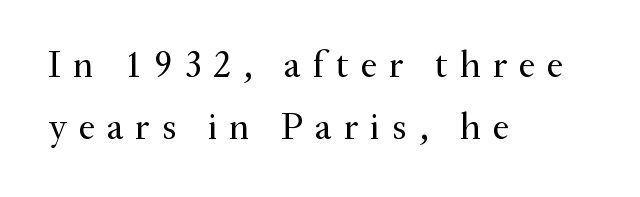
This is roman type, the default non-slanted kind. Observe the wide spacing: letters keep a clear distance from each other. The passage shown is typed in a proportional face where columns would drift. The font family rendered here belongs to the serif group.
